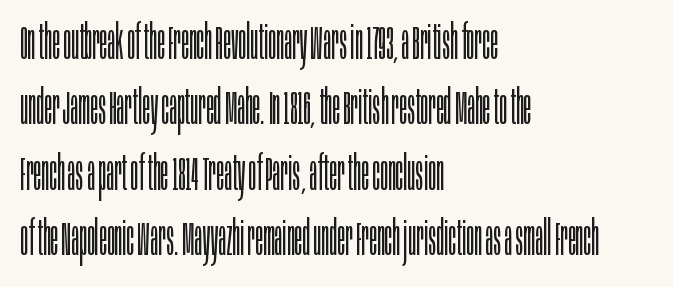
Q: Is the text bold? A: No.
Q: Is the text italic (slanted)? A: No, it is upright.
Q: Is the typeface a serif or a sans-serif typeface? A: Sans-serif.
Q: Is the text underlined? A: No.
Q: How is the paragraph aligned? A: Left-aligned.
Q: Is the spacing between letters normal or unusually wide? A: Normal.
Q: Is the spacing between lines tight, normal or loose? A: Normal.
Q: Width (condensed, normal, or wide)? A: Condensed.
Q: Stroke contrast? A: Low.
Q: x-height? A: Large.
Q: Monospaced? A: No.
